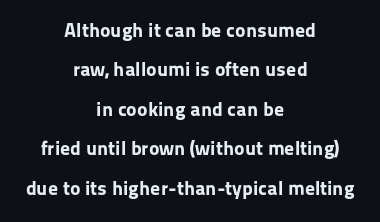
Q: Is the text bold? A: Yes.
Q: Is the text italic (slanted)? A: No, it is upright.
Q: Is the text underlined? A: No.
Q: How is the paragraph aligned? A: Centered.
Q: Is the spacing between letters normal or unusually wide? A: Normal.
Q: Is the spacing between lines tight, normal or loose? A: Loose.
